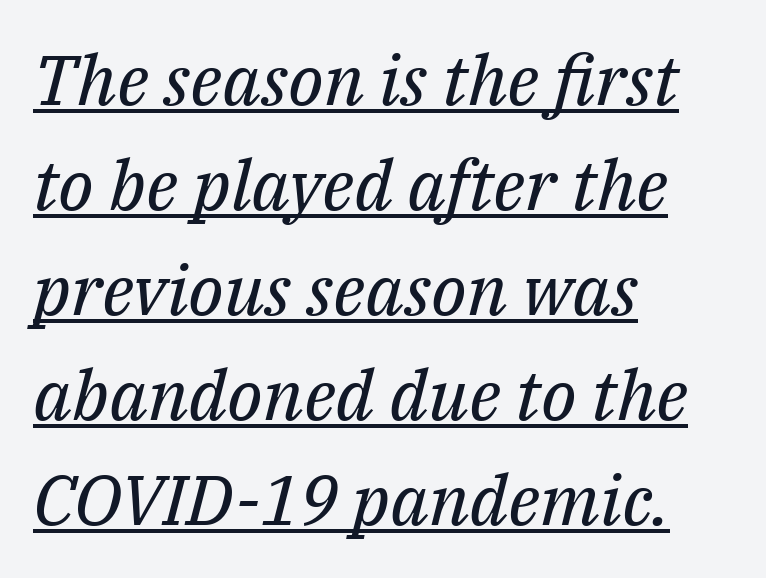
The font sits on the lighter half of the weight spectrum, regular included. Every word sits above its own underline. Does the copy run flush right? No — it runs flush left. Note: serifs present on the glyphs. The horizontal fit of the characters is conventional and even. Compared with ordinary roman type, these characters are visibly tilted.
